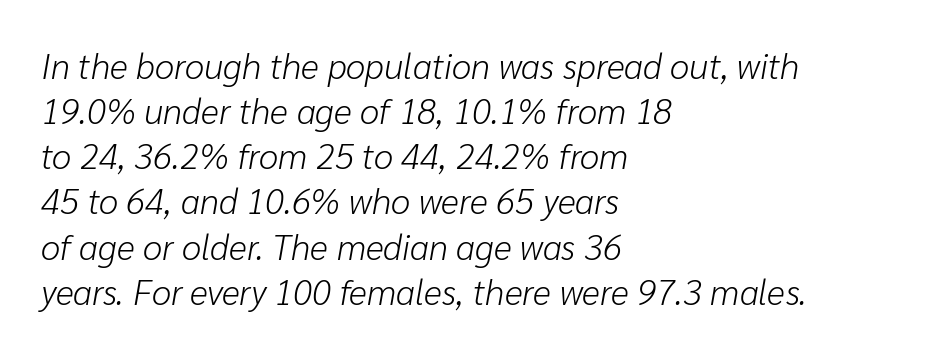
The image shows 35 px light type, italic (leaning right); set left-aligned, normal line spacing (1.29x), normal letter spacing, not underlined; low stroke contrast and a medium x-height.
